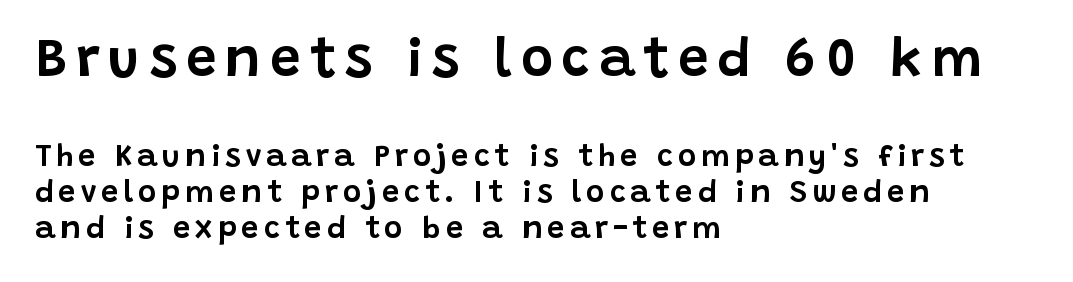
{"serif": "no", "italic": "no", "width": "normal", "stroke_contrast": "low", "x_height": "large", "monospaced": "no", "underline": "no", "align": "left", "line_spacing_ratio": 1.16, "larger_block": "first", "size_ratio": 1.77, "glyph_px": 55}
